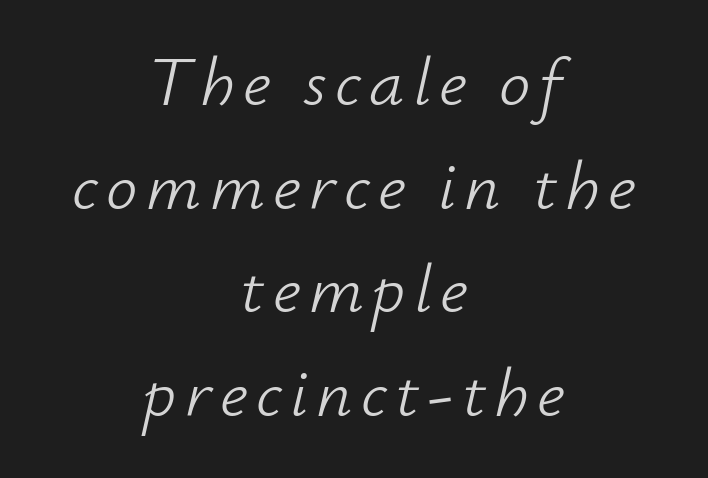
Q: Is the text bold? A: No.
Q: Is the text italic (slanted)? A: Yes, it leans right by about 12 degrees.
Q: Is the text underlined? A: No.
Q: How is the paragraph aligned? A: Centered.
Q: Is the spacing between lines tight, normal or loose? A: Normal.
Q: Width (condensed, normal, or wide)? A: Normal.
Q: Stroke contrast? A: Low.
Q: x-height? A: Small.
Q: Monospaced? A: No.
